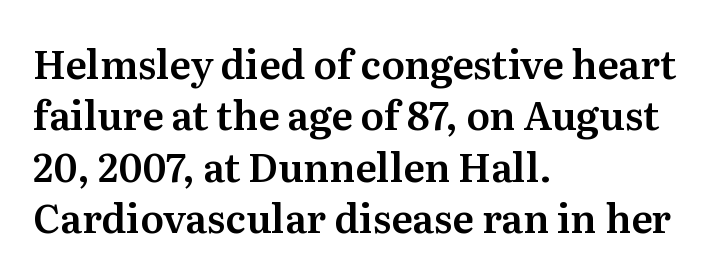
The image shows 39 px serif type, upright; set left-aligned, normal line spacing (1.32x), normal letter spacing, not underlined; medium stroke contrast and a medium x-height.
